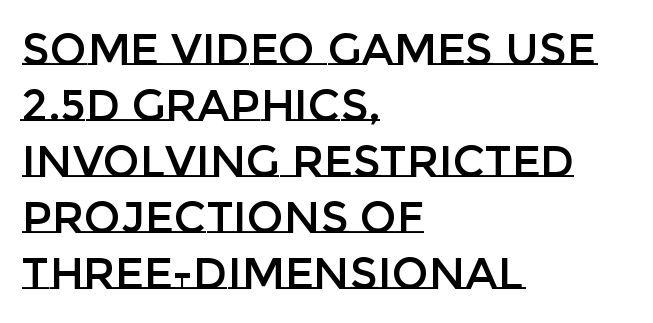
The image shows 44 px text type, upright; set left-aligned, normal line spacing (1.27x), normal letter spacing, not underlined; low stroke contrast and a large x-height.
